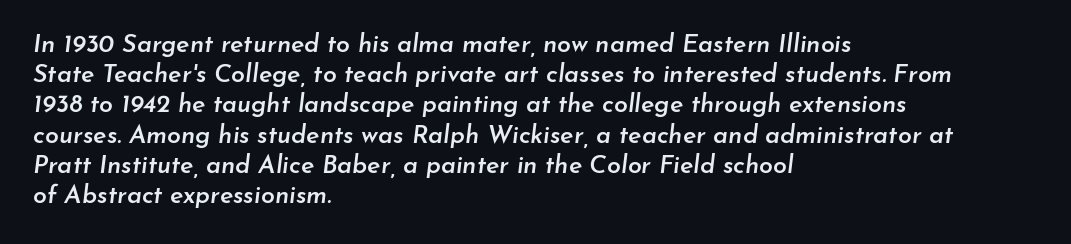
Q: Is the text bold? A: Semi-bold.
Q: Is the text italic (slanted)? A: Yes, it leans right by about 7 degrees.
Q: Is the text underlined? A: No.
Q: How is the paragraph aligned? A: Left-aligned.
Q: Is the spacing between letters normal or unusually wide? A: Normal.
